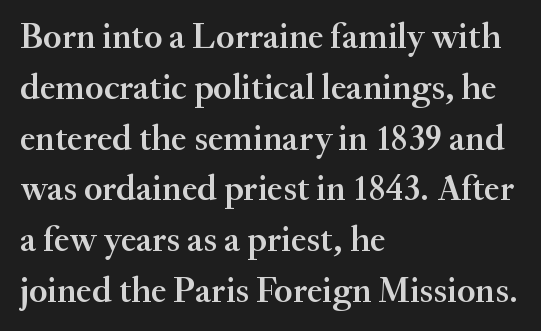
The image shows 36 px semibold serif type, upright; set left-aligned, normal line spacing (1.41x), normal letter spacing, not underlined; medium stroke contrast and a small x-height.
